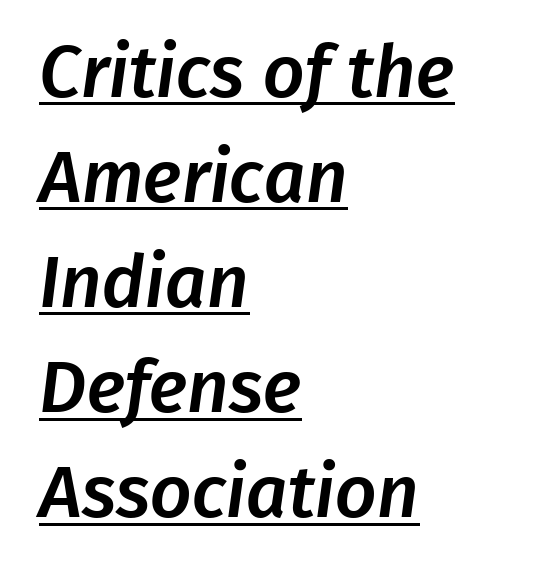
The image shows 73 px sans-serif type; set left-aligned, normal line spacing (1.44x), normal letter spacing, underlined; low stroke contrast and a medium x-height.
